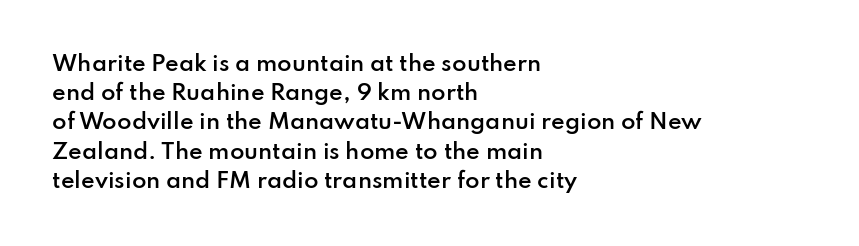
Q: Is the text bold? A: Semi-bold.
Q: Is the text italic (slanted)? A: No, it is upright.
Q: Is the text underlined? A: No.
Q: How is the paragraph aligned? A: Left-aligned.
Q: Is the spacing between letters normal or unusually wide? A: Normal.
Q: Is the spacing between lines tight, normal or loose? A: Normal.
